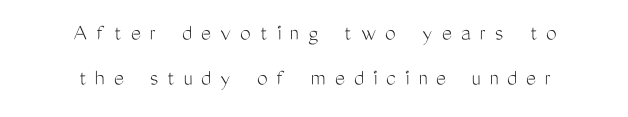
{"italic": "no", "bold": "no", "underline": "no", "align": "center", "line_spacing_ratio": 1.86, "letter_spacing": "wide", "letter_spacing_em": 0.37, "glyph_px": 24}
